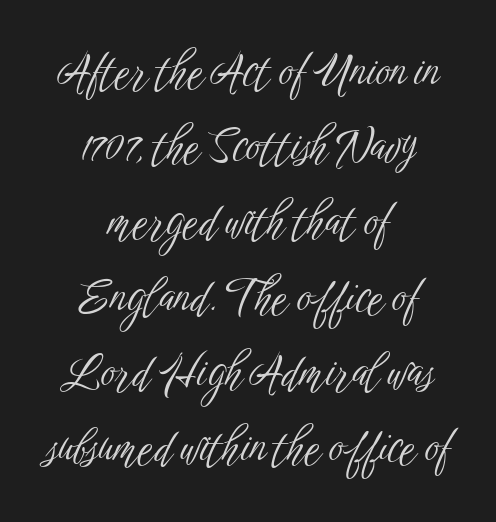
{"serif": "no", "bold": "no", "weight": "light", "width": "condensed", "stroke_contrast": "low", "x_height": "medium", "monospaced": "no", "underline": "no", "align": "center", "line_spacing_ratio": 1.71, "letter_spacing": "normal", "letter_spacing_em": 0.0, "glyph_px": 44}
